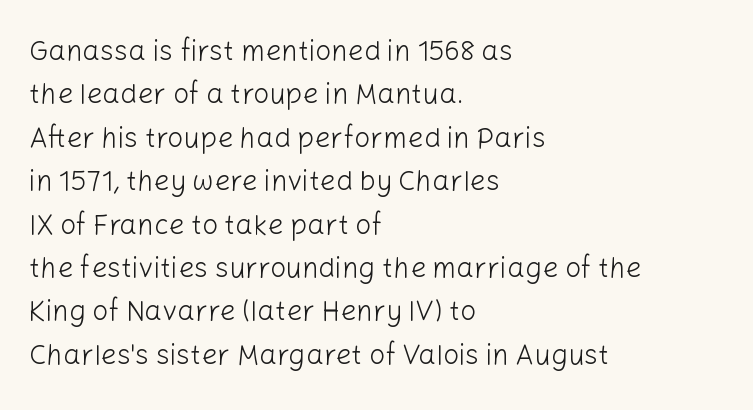
Students, observe: this is what conventionally led text looks like. These lines keep a tight, regular rhythm from letter to letter. The passage shown is typed in a proportional face where columns would drift. A clean baseline with only descenders dipping below it.
